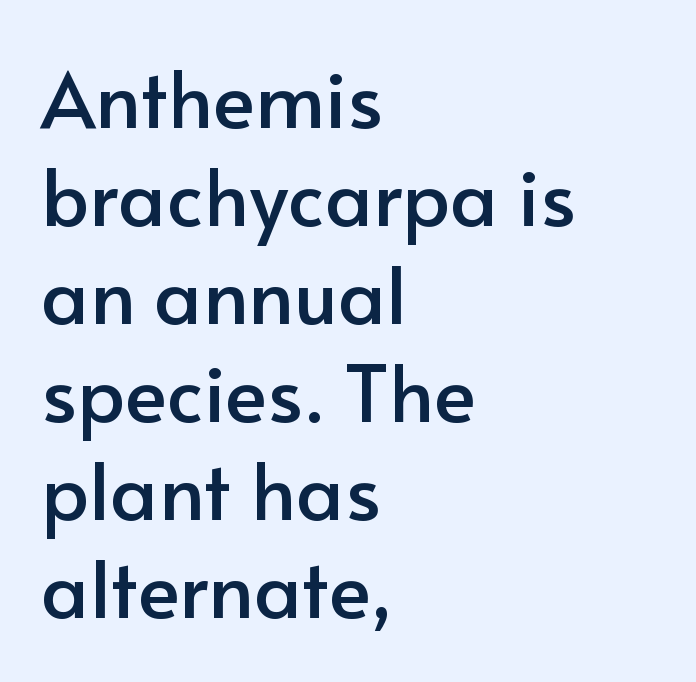
These lines were composed using upright roman letters. No feet cap the strokes, marking this as sans-serif type. Every row of glyphs begins at an identical x-position on the left. The specimen omits any rule beneath the text block's lines. The rendering uses natural spacing where letterforms have individual widths. What stands out about the letter spacing? Nothing — it is the standard amount.
